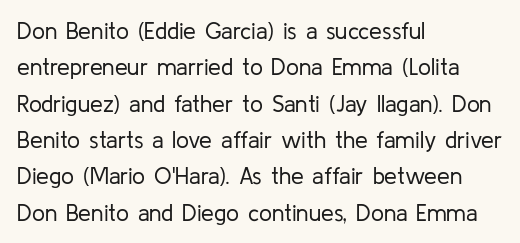
Compared with typical paragraphs, the rows here are spaced about the same. The letterforms sit at book weight or below. Ascenders rise straight up at ninety degrees. The lines are quadded left. Check the space under the baseline: it is left empty. Tracking value appears to be zero — textbook default spacing.
